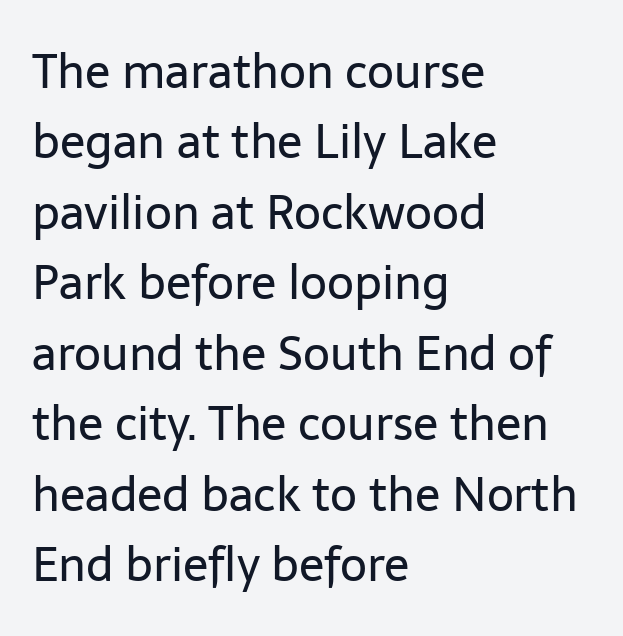
Q: Is the text bold? A: No.
Q: Is the text italic (slanted)? A: No, it is upright.
Q: Is the typeface a serif or a sans-serif typeface? A: Sans-serif.
Q: Is the text underlined? A: No.
Q: How is the paragraph aligned? A: Left-aligned.
Q: Is the spacing between letters normal or unusually wide? A: Normal.
Q: Is the spacing between lines tight, normal or loose? A: Normal.
Q: Width (condensed, normal, or wide)? A: Normal.
Q: Stroke contrast? A: Low.
Q: x-height? A: Medium.
Q: Monospaced? A: No.
